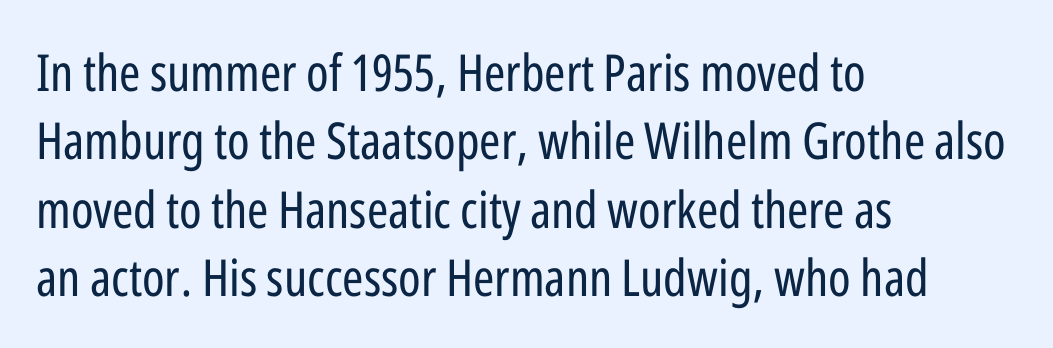
{"serif": "no", "italic": "no", "bold": "no", "weight": "regular", "width": "condensed", "stroke_contrast": "low", "x_height": "medium", "monospaced": "no", "underline": "no", "align": "left", "line_spacing": "normal", "line_spacing_ratio": 1.34, "letter_spacing": "normal", "letter_spacing_em": 0.0, "glyph_px": 51}
